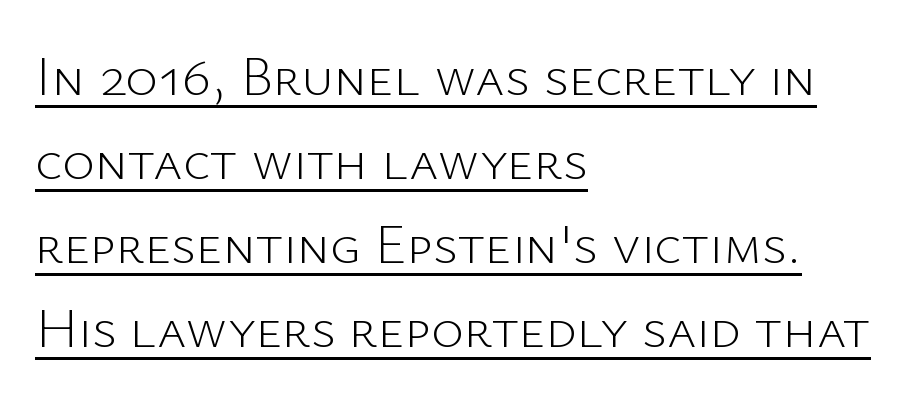
The image shows 56 px light sans-serif type, upright; set left-aligned, normal line spacing (1.5x), normal letter spacing, underlined; low stroke contrast and a medium x-height.
